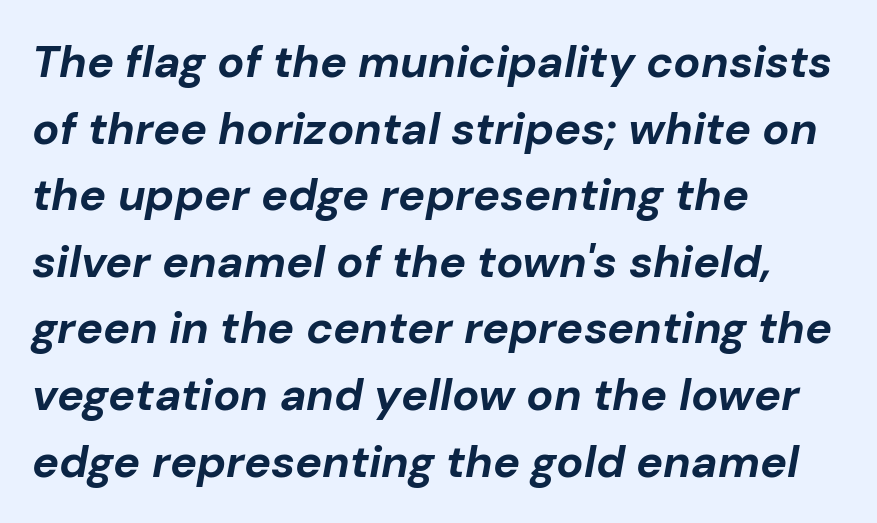
The letters are slanted; this is an italic face. Observe the ordinary spacing: letters are neighbours, not strangers. Proportional: the letters do not fall into vertical columns. Leading matches the norm, producing a regular column.
